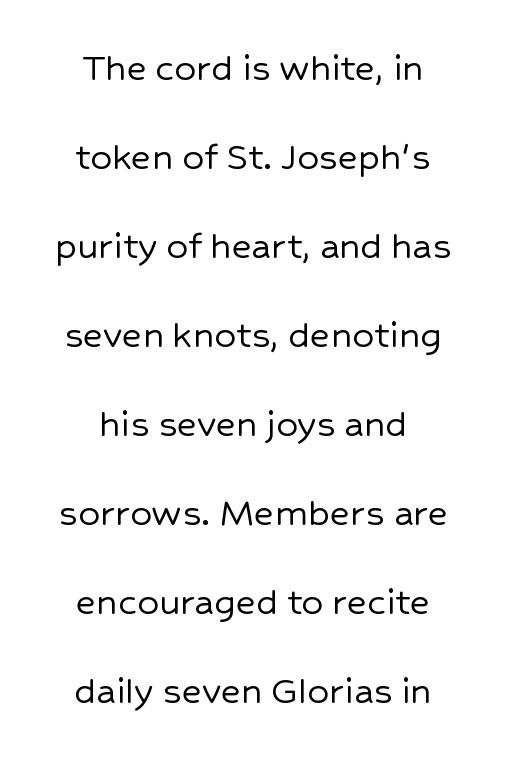
{"serif": "no", "italic": "no", "width": "normal", "stroke_contrast": "low", "x_height": "medium", "monospaced": "no", "underline": "no", "align": "center", "line_spacing": "loose", "line_spacing_ratio": 2.07, "letter_spacing": "normal", "letter_spacing_em": 0.0, "glyph_px": 43}
